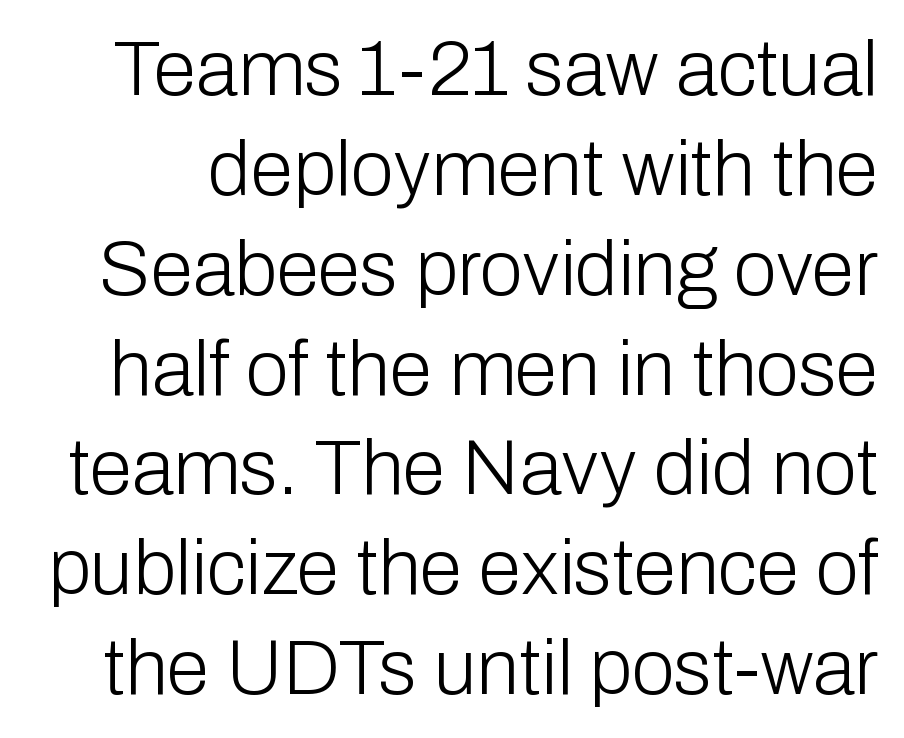
Q: Is the text bold? A: No.
Q: Is the text italic (slanted)? A: No, it is upright.
Q: Is the typeface a serif or a sans-serif typeface? A: Sans-serif.
Q: Is the text underlined? A: No.
Q: Is the spacing between letters normal or unusually wide? A: Normal.
Q: Is the spacing between lines tight, normal or loose? A: Normal.
Q: Width (condensed, normal, or wide)? A: Normal.
Q: Stroke contrast? A: Low.
Q: x-height? A: Medium.
Q: Monospaced? A: No.
